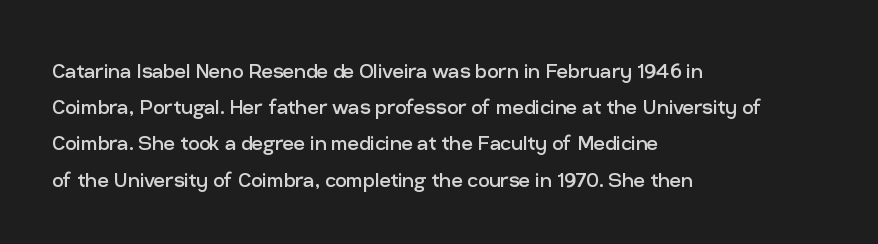
The cut favours lightness, reaching ordinary text weight at its darkest. Left-aligned paragraph, ragged on the right. There is no visible air inserted between adjacent glyphs. Has an underline been added? It has not. Upright lettering throughout. Leading matches the norm, producing a regular column.
